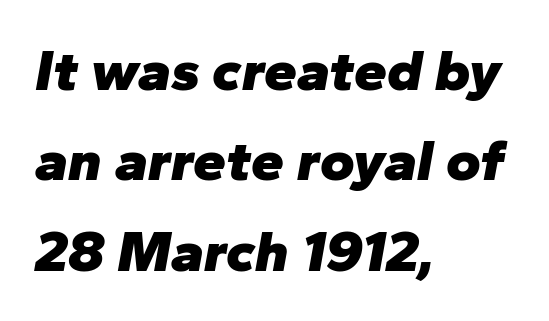
{"italic": "yes", "lean": "right", "slant_degrees": 10, "bold": "yes", "weight": "heavy", "width": "normal", "stroke_contrast": "low", "x_height": "medium", "monospaced": "no", "underline": "no", "align": "left", "line_spacing": "normal", "line_spacing_ratio": 1.53, "letter_spacing": "normal", "letter_spacing_em": 0.0, "glyph_px": 59}
